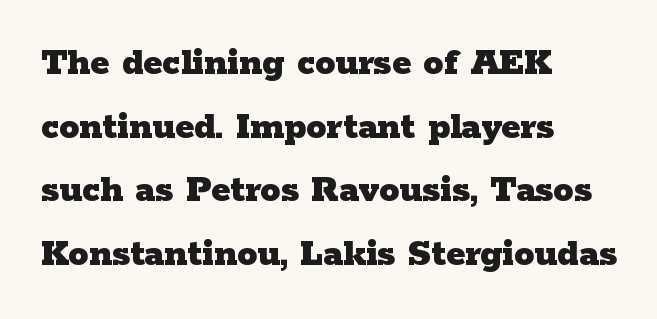
This sample has the flowing, uneven cadence of proportional lettering. The font is running at its bold setting. These lines are composed in type with serifs. In terms of posture, this sample is upright. Whoever set this chose a conventional vertical rhythm.
